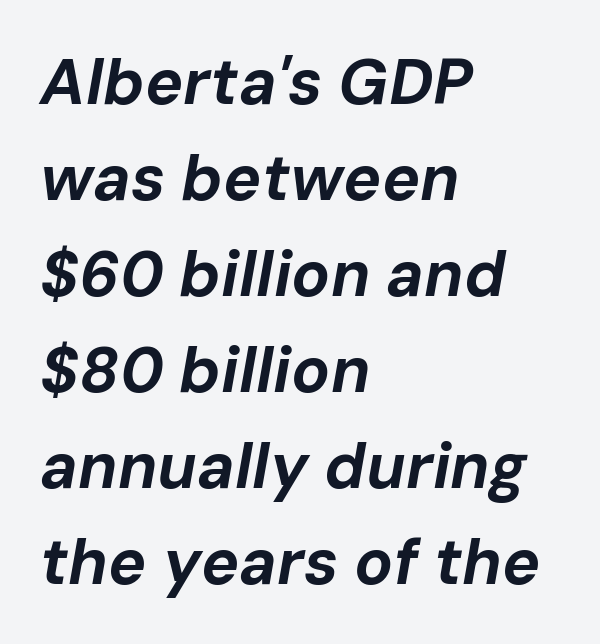
Q: Is the text bold? A: Yes.
Q: Is the text italic (slanted)? A: Yes, it leans right by about 10 degrees.
Q: Is the text underlined? A: No.
Q: How is the paragraph aligned? A: Left-aligned.
Q: Is the spacing between letters normal or unusually wide? A: Normal.
Q: Is the spacing between lines tight, normal or loose? A: Normal.
Q: Width (condensed, normal, or wide)? A: Normal.
Q: Stroke contrast? A: Low.
Q: x-height? A: Medium.
Q: Monospaced? A: No.
